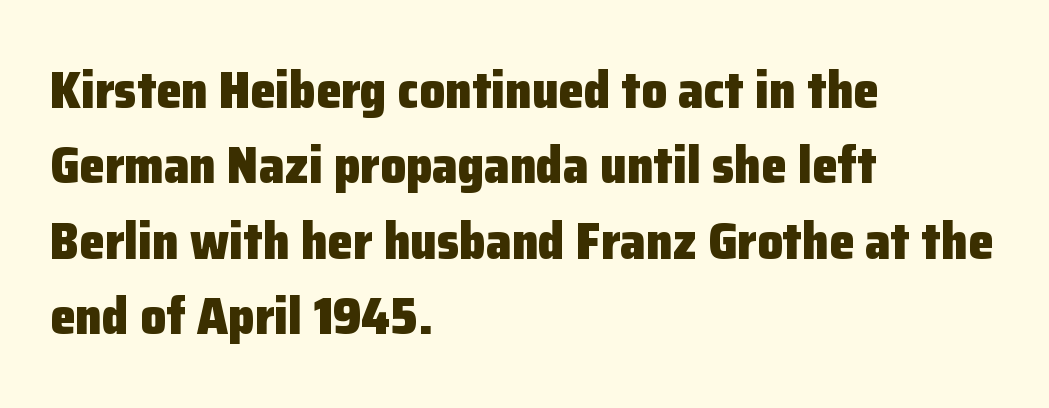
{"serif": "no", "italic": "no", "bold": "yes", "weight": "heavy", "width": "normal", "stroke_contrast": "low", "x_height": "medium", "monospaced": "no", "underline": "no", "align": "left", "line_spacing": "normal", "line_spacing_ratio": 1.48, "letter_spacing": "normal", "letter_spacing_em": 0.0, "glyph_px": 51}
